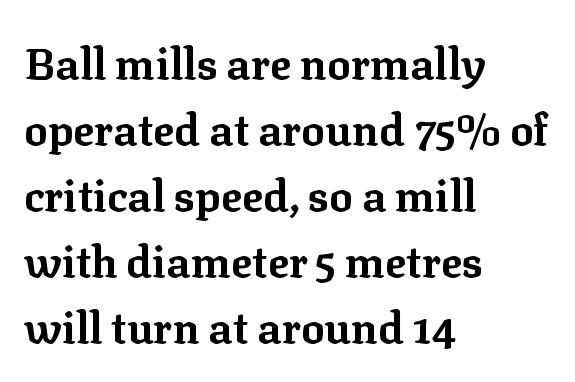
{"serif": "yes", "italic": "no", "bold": "yes", "weight": "bold", "width": "normal", "stroke_contrast": "low", "x_height": "medium", "monospaced": "no", "underline": "no", "align": "left", "line_spacing": "normal", "line_spacing_ratio": 1.5, "letter_spacing": "normal", "letter_spacing_em": 0.0, "glyph_px": 44}
